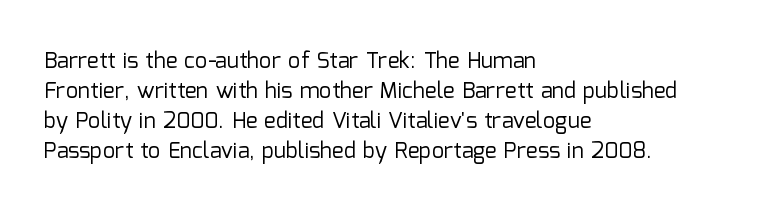
Reading down the column, the eye jumps a familiar distance to each next line. Left-aligned paragraph, ragged on the right. Check under the words: just untouched page. Nope, not italic — everything's standing straight.
